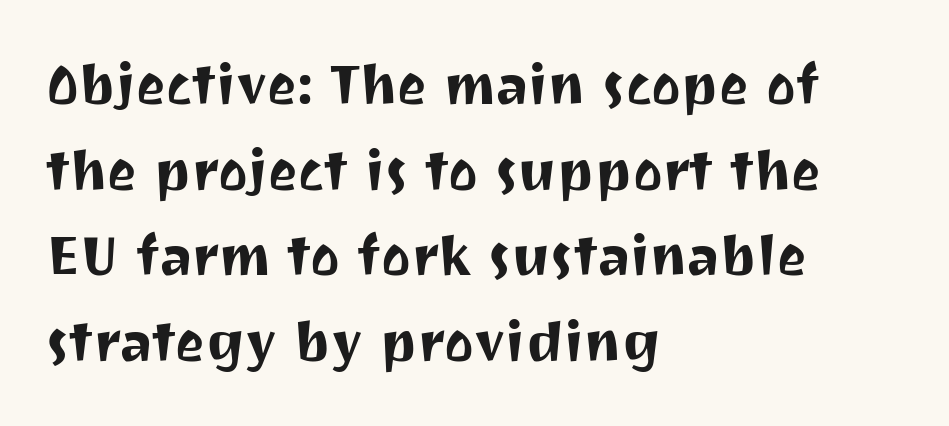
When letters stand straight like this, we call the style roman or upright. Quick note: interline space is typical. Glyph-to-glyph distance matches everyday printed text. These lines are composed in type without serifs. All the whitespace from short lines collects on the right.
